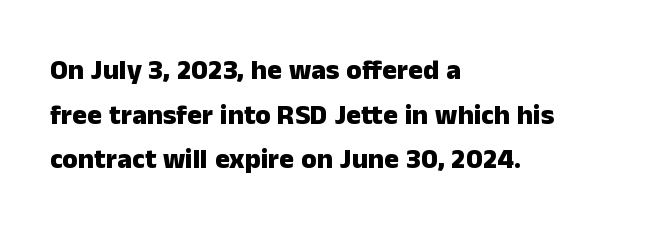
Q: Is the text bold? A: Yes.
Q: Is the text italic (slanted)? A: No, it is upright.
Q: Is the typeface a serif or a sans-serif typeface? A: Sans-serif.
Q: Is the text underlined? A: No.
Q: How is the paragraph aligned? A: Left-aligned.
Q: Is the spacing between letters normal or unusually wide? A: Normal.
Q: Is the spacing between lines tight, normal or loose? A: Normal.
Q: Width (condensed, normal, or wide)? A: Normal.
Q: Stroke contrast? A: Low.
Q: x-height? A: Medium.
Q: Monospaced? A: No.
